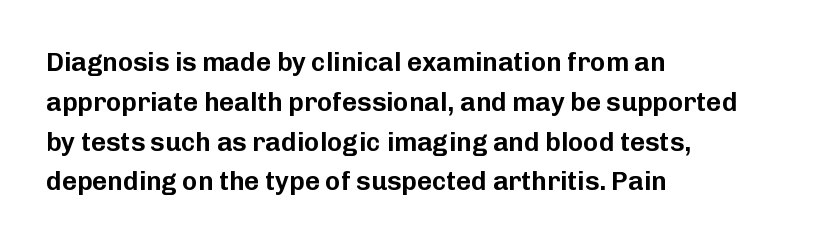
The image shows 26 px text type, upright; set left-aligned, normal line spacing (1.53x), normal letter spacing, not underlined.
